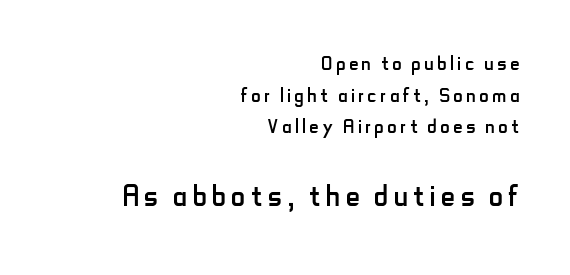
{"serif": "no", "italic": "no", "bold": "no", "weight": "regular", "width": "condensed", "stroke_contrast": "low", "x_height": "small", "monospaced": "no", "underline": "no", "align": "right", "line_spacing_ratio": 1.22, "larger_block": "second", "size_ratio": 1.5, "glyph_px": 39}
